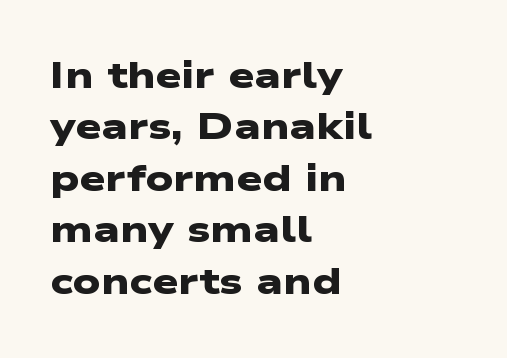
{"serif": "no", "bold": "yes", "weight": "heavy", "width": "wide", "stroke_contrast": "low", "x_height": "medium", "monospaced": "no", "underline": "no", "align": "left", "line_spacing": "normal", "line_spacing_ratio": 1.39, "letter_spacing": "normal", "letter_spacing_em": 0.0, "glyph_px": 37}
